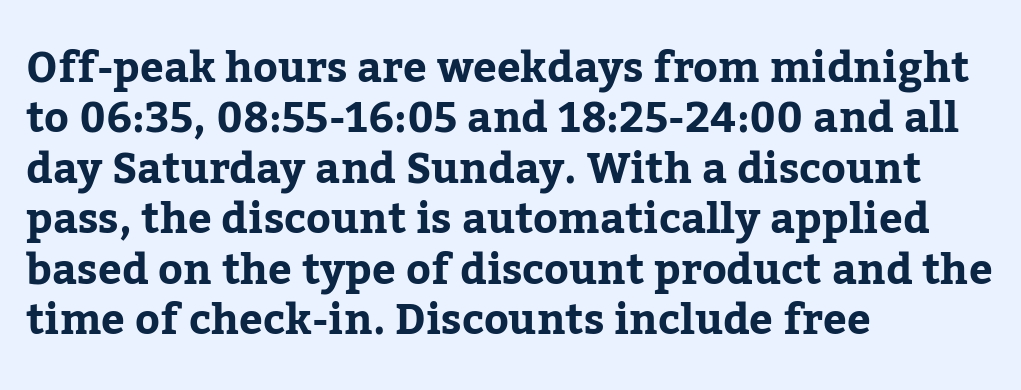
Q: Is the text bold? A: Yes.
Q: Is the text italic (slanted)? A: No, it is upright.
Q: Is the typeface a serif or a sans-serif typeface? A: Serif.
Q: Is the text underlined? A: No.
Q: How is the paragraph aligned? A: Left-aligned.
Q: Is the spacing between letters normal or unusually wide? A: Normal.
Q: Width (condensed, normal, or wide)? A: Normal.
Q: Stroke contrast? A: Low.
Q: x-height? A: Medium.
Q: Monospaced? A: No.
